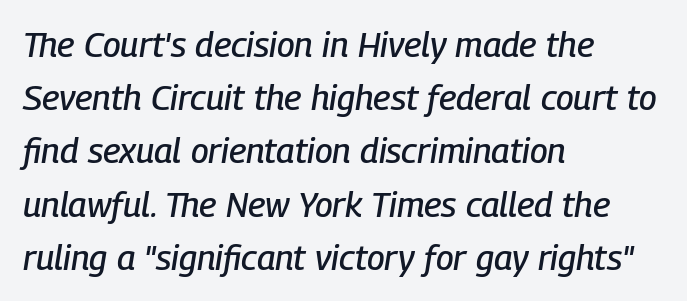
The image shows 35 px condensed type, italic (leaning right); set left-aligned, normal line spacing (1.52x), normal letter spacing, not underlined; low stroke contrast and a medium x-height.
